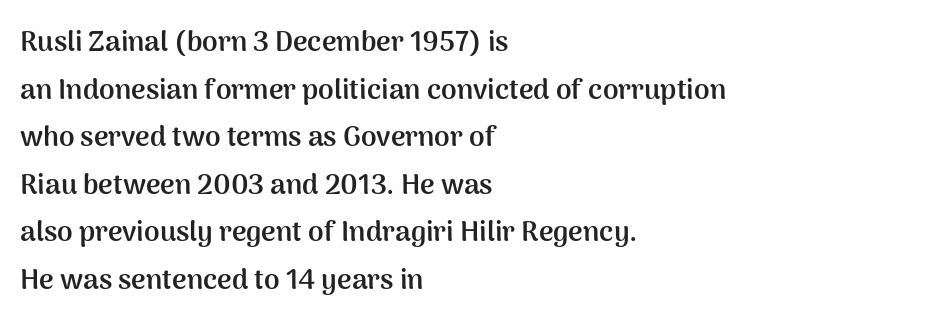
{"serif": "no", "italic": "no", "bold": "yes", "weight": "semibold", "width": "normal", "stroke_contrast": "medium", "x_height": "medium", "monospaced": "no", "underline": "no", "align": "left", "line_spacing": "normal", "line_spacing_ratio": 1.7, "letter_spacing": "normal", "letter_spacing_em": 0.0, "glyph_px": 28}
